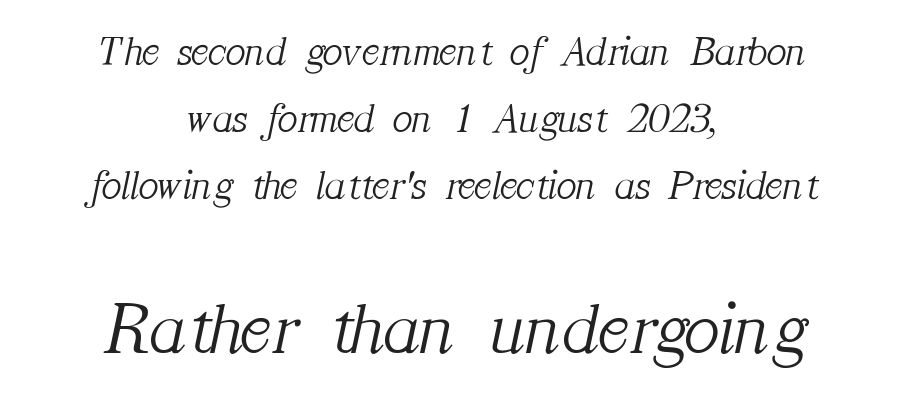
Italic? Definitely — the glyphs are oblique. Is this a heavy cut? Hardly; it is regular or lighter. These lines are rendered in a variable-pitch font. Observe the ordinary spacing: letters are neighbours, not strangers.
